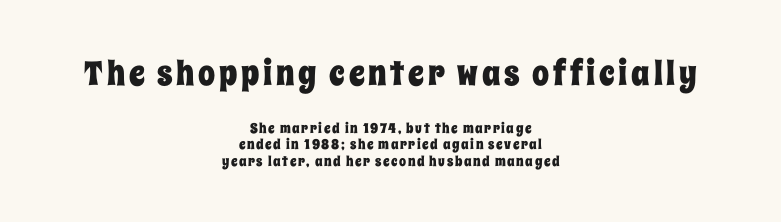
A typesetter would call this proportional, since set widths differ per character. Ascenders rise straight up at ninety degrees. Of the two passages, the one on top uses the larger point size. Nobody drew a line under any word here.
